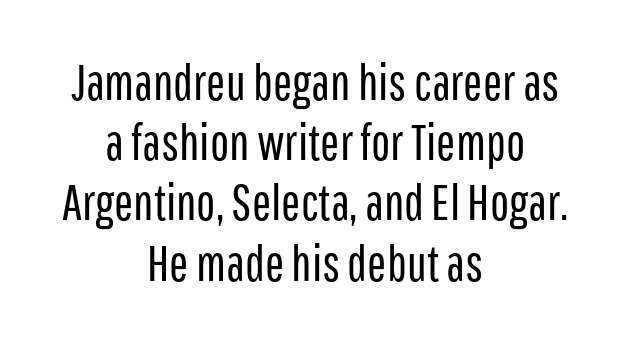
The image shows 51 px regular-weight, condensed sans-serif type, upright; set centered, line spacing 1.18x, normal letter spacing, not underlined; low stroke contrast and a medium x-height.
